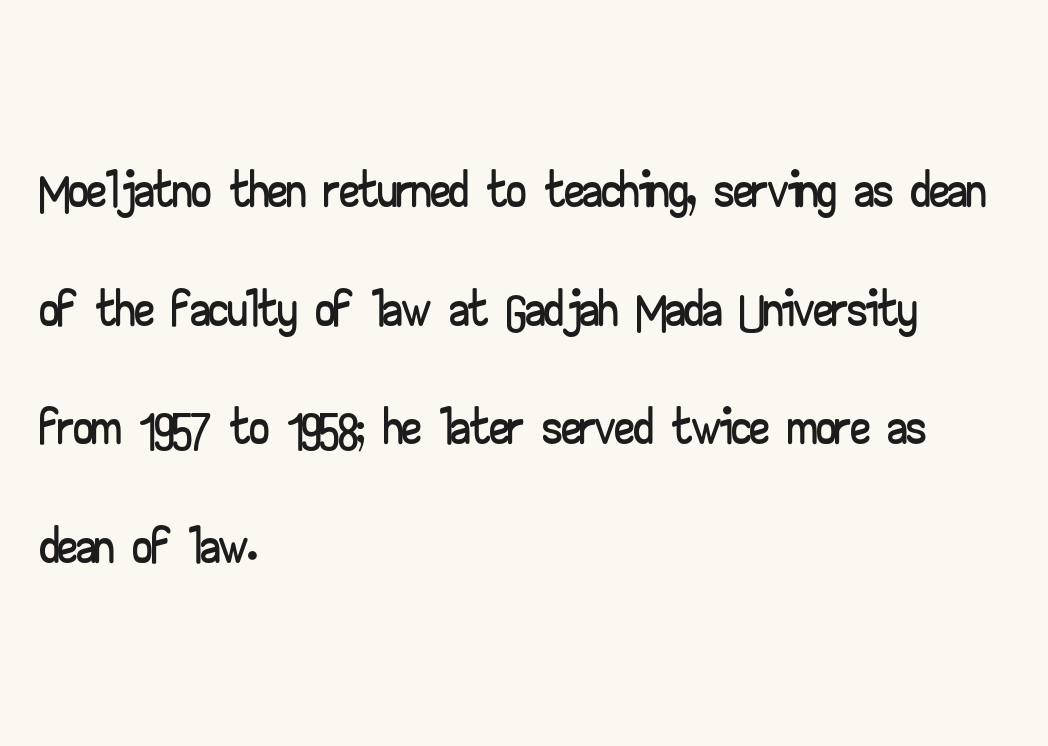
Stroke terminals: plain, sans-serif. The lines are quadded left. Honestly, the letter spacing is just normal — you wouldn't notice it. Glance below the letters and you will spot only blank space. The lettering holds an erect, upright posture throughout. Is there much room between lines? A standard amount, neither cramped nor airy.
